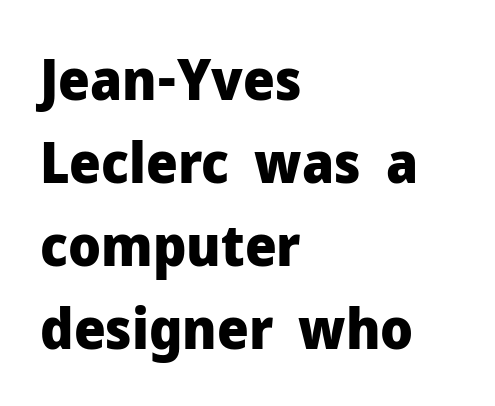
Q: Is the text bold? A: Yes.
Q: Is the text italic (slanted)? A: No, it is upright.
Q: Is the typeface a serif or a sans-serif typeface? A: Sans-serif.
Q: Is the text underlined? A: No.
Q: How is the paragraph aligned? A: Left-aligned.
Q: Is the spacing between letters normal or unusually wide? A: Normal.
Q: Is the spacing between lines tight, normal or loose? A: Normal.
Q: Width (condensed, normal, or wide)? A: Normal.
Q: Stroke contrast? A: Low.
Q: x-height? A: Medium.
Q: Monospaced? A: No.
